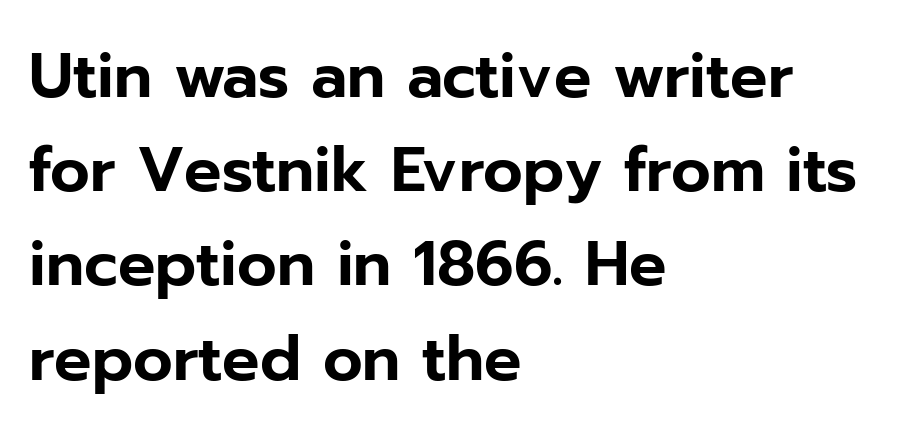
Q: Is the text italic (slanted)? A: No, it is upright.
Q: Is the typeface a serif or a sans-serif typeface? A: Sans-serif.
Q: Is the text underlined? A: No.
Q: How is the paragraph aligned? A: Left-aligned.
Q: Is the spacing between letters normal or unusually wide? A: Normal.
Q: Is the spacing between lines tight, normal or loose? A: Normal.
Q: Width (condensed, normal, or wide)? A: Normal.
Q: Stroke contrast? A: Low.
Q: x-height? A: Medium.
Q: Monospaced? A: No.
